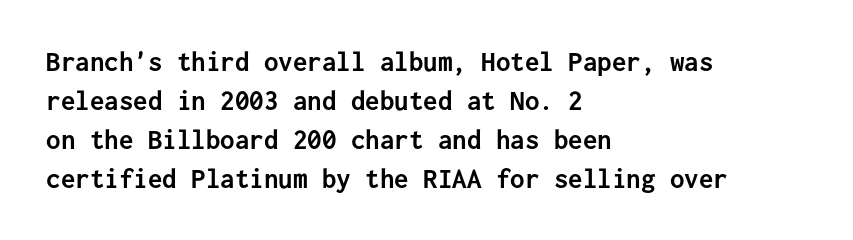
Inter-character spacing is left at the font's built-in metrics. How heavy is the stroke? Heavy — this is a bold. The type sits square on the baseline with zero lean. Examine the stroke ends and you'll find no serifs.
